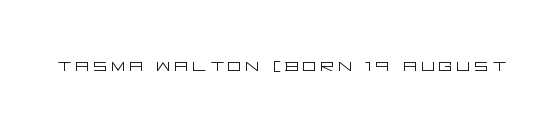
{"italic": "no", "bold": "no", "underline": "no", "glyph_px": 22}
